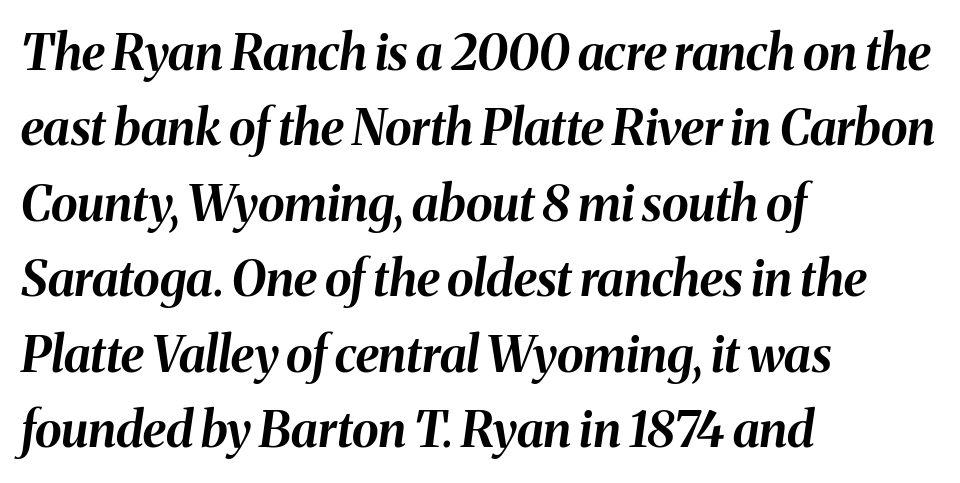
Q: Is the text bold? A: Yes.
Q: Is the text italic (slanted)? A: Yes, it leans right by about 8 degrees.
Q: Is the text underlined? A: No.
Q: How is the paragraph aligned? A: Left-aligned.
Q: Is the spacing between letters normal or unusually wide? A: Normal.
Q: Is the spacing between lines tight, normal or loose? A: Normal.
Q: Width (condensed, normal, or wide)? A: Normal.
Q: Stroke contrast? A: Medium.
Q: x-height? A: Medium.
Q: Monospaced? A: No.
